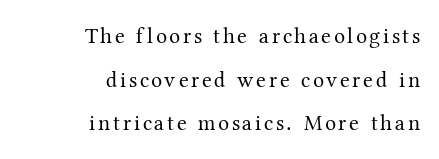
{"italic": "no", "bold": "no", "underline": "no", "align": "right", "line_spacing": "loose", "line_spacing_ratio": 1.98, "glyph_px": 22}
